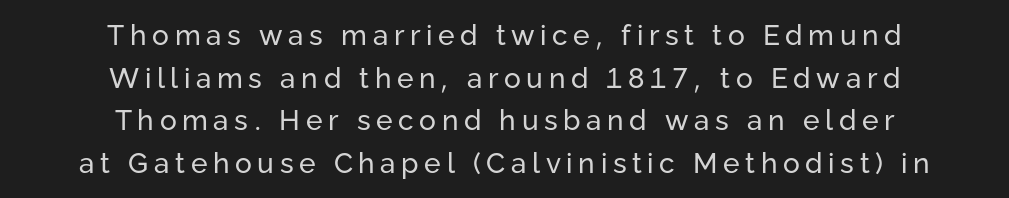
Q: Is the text bold? A: No.
Q: Is the text italic (slanted)? A: No, it is upright.
Q: Is the typeface a serif or a sans-serif typeface? A: Sans-serif.
Q: Is the text underlined? A: No.
Q: How is the paragraph aligned? A: Centered.
Q: Is the spacing between letters normal or unusually wide? A: Unusually wide.
Q: Is the spacing between lines tight, normal or loose? A: Normal.
Q: Width (condensed, normal, or wide)? A: Normal.
Q: Stroke contrast? A: Low.
Q: x-height? A: Medium.
Q: Monospaced? A: No.
